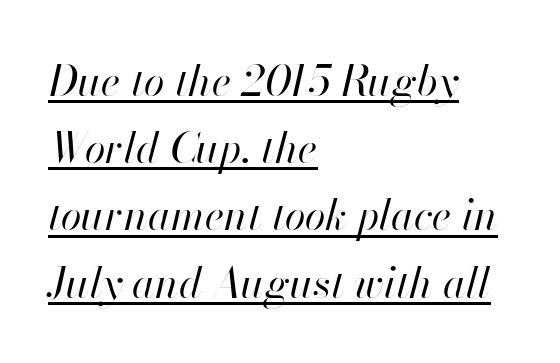
The image shows 42 px regular-weight type, italic (leaning right); set left-aligned, normal line spacing (1.6x), normal letter spacing, underlined; high stroke contrast and a small x-height.
